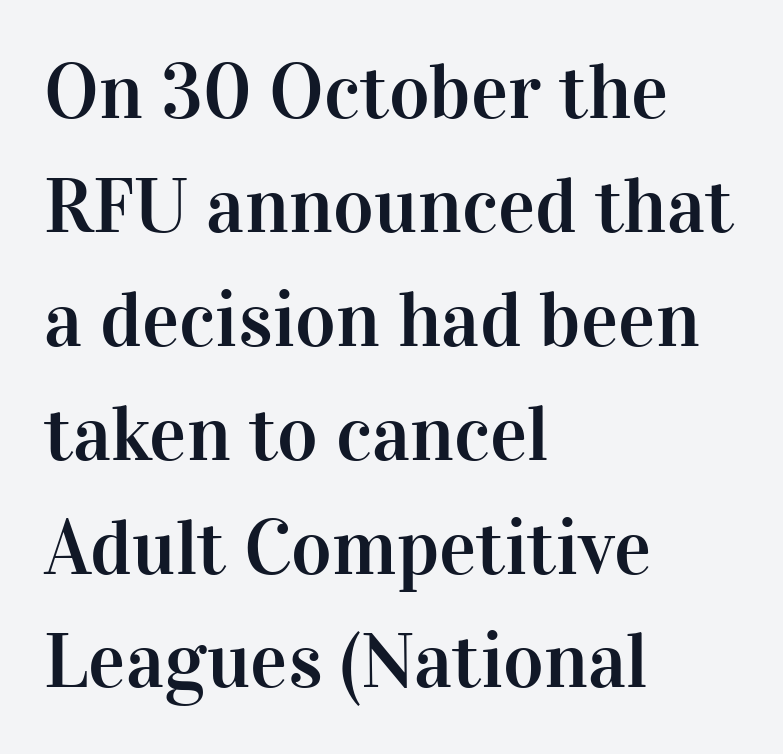
Q: Is the text italic (slanted)? A: No, it is upright.
Q: Is the typeface a serif or a sans-serif typeface? A: Serif.
Q: Is the text underlined? A: No.
Q: How is the paragraph aligned? A: Left-aligned.
Q: Is the spacing between letters normal or unusually wide? A: Normal.
Q: Is the spacing between lines tight, normal or loose? A: Normal.
Q: Width (condensed, normal, or wide)? A: Normal.
Q: Stroke contrast? A: High.
Q: x-height? A: Medium.
Q: Monospaced? A: No.
